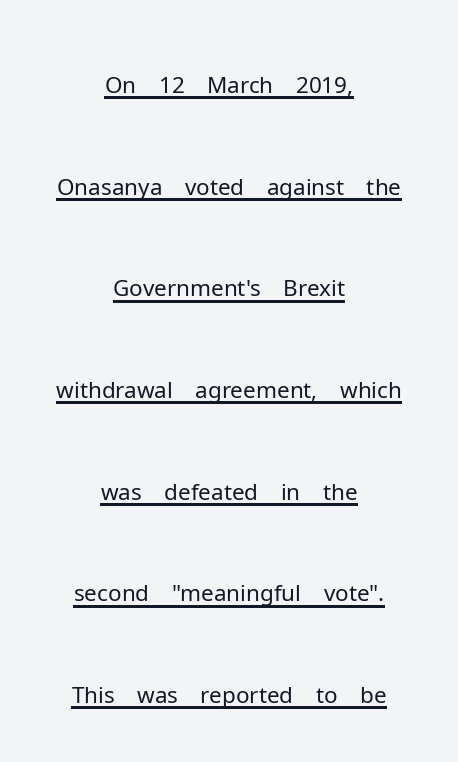
Q: Is the text bold? A: No.
Q: Is the text italic (slanted)? A: No, it is upright.
Q: Is the typeface a serif or a sans-serif typeface? A: Sans-serif.
Q: Is the text underlined? A: Yes.
Q: How is the paragraph aligned? A: Centered.
Q: Is the spacing between letters normal or unusually wide? A: Normal.
Q: Is the spacing between lines tight, normal or loose? A: Loose.
Q: Width (condensed, normal, or wide)? A: Normal.
Q: Stroke contrast? A: Low.
Q: x-height? A: Medium.
Q: Monospaced? A: No.
